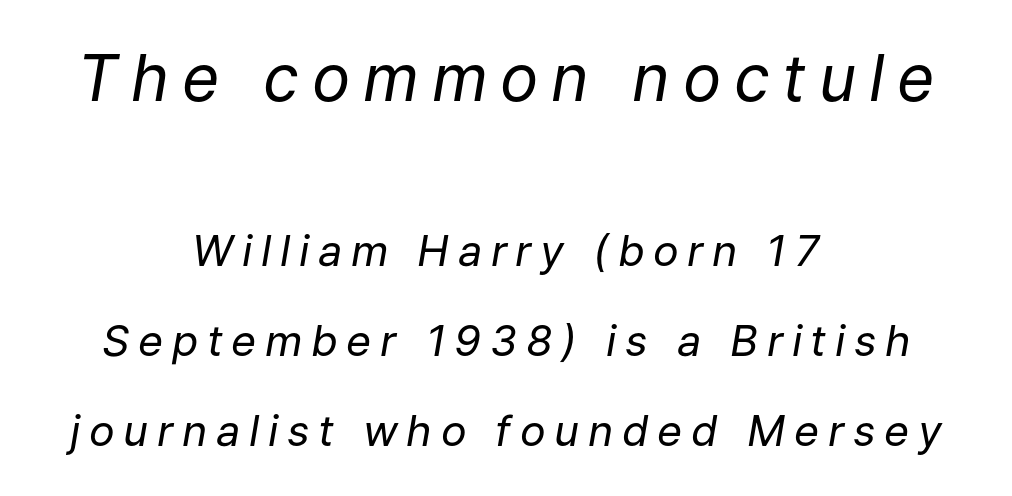
A typesetter would call this leading open, well beyond the default. Think of a printed novel: that variable character pitch is what you see here. Short and long lines alike share a common midpoint. The rendering applies a slant to the glyphs. The gap between lines stays unmarked. You get the large type first, then a drop to smaller type.
